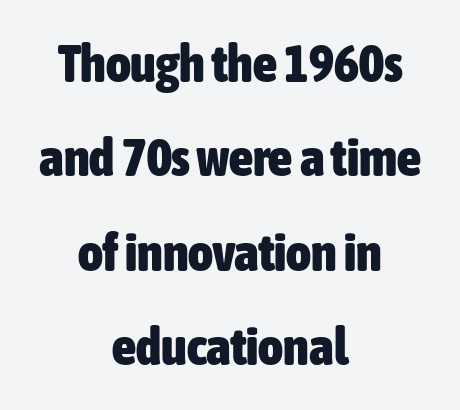
The image shows 53 px heavy, condensed sans-serif type, upright; set centered, line spacing 1.78x, normal letter spacing, not underlined; low stroke contrast and a medium x-height.
